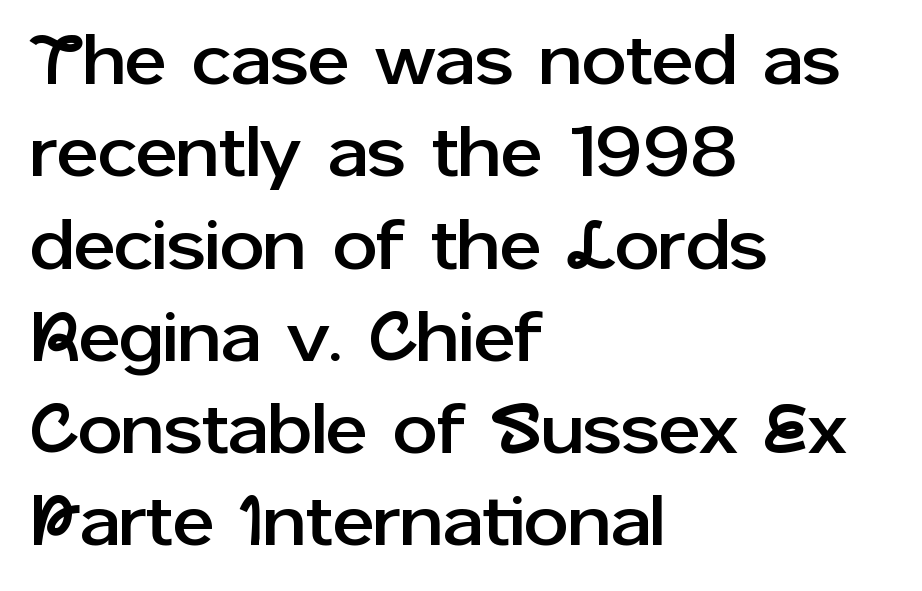
Q: Is the text italic (slanted)? A: No, it is upright.
Q: Is the typeface a serif or a sans-serif typeface? A: Sans-serif.
Q: Is the text underlined? A: No.
Q: How is the paragraph aligned? A: Left-aligned.
Q: Is the spacing between letters normal or unusually wide? A: Normal.
Q: Is the spacing between lines tight, normal or loose? A: Normal.
Q: Width (condensed, normal, or wide)? A: Normal.
Q: Stroke contrast? A: Low.
Q: x-height? A: Medium.
Q: Monospaced? A: No.
